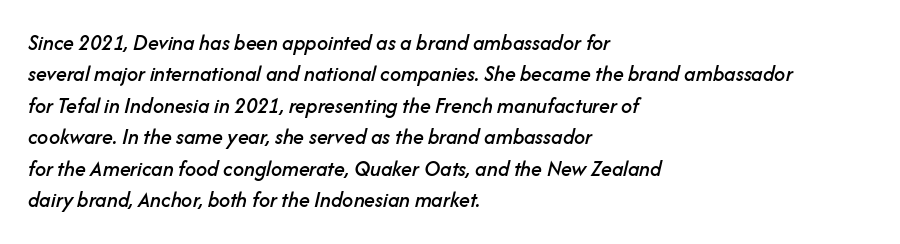
The image shows 22 px text type, italic (leaning right); set left-aligned, normal line spacing (1.43x), normal letter spacing, not underlined.
